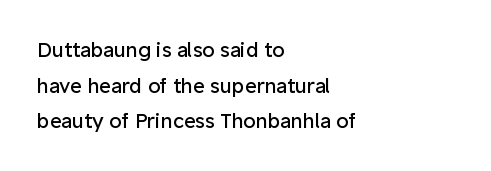
Q: Is the text bold? A: No.
Q: Is the text italic (slanted)? A: No, it is upright.
Q: Is the text underlined? A: No.
Q: How is the paragraph aligned? A: Left-aligned.
Q: Is the spacing between letters normal or unusually wide? A: Normal.
